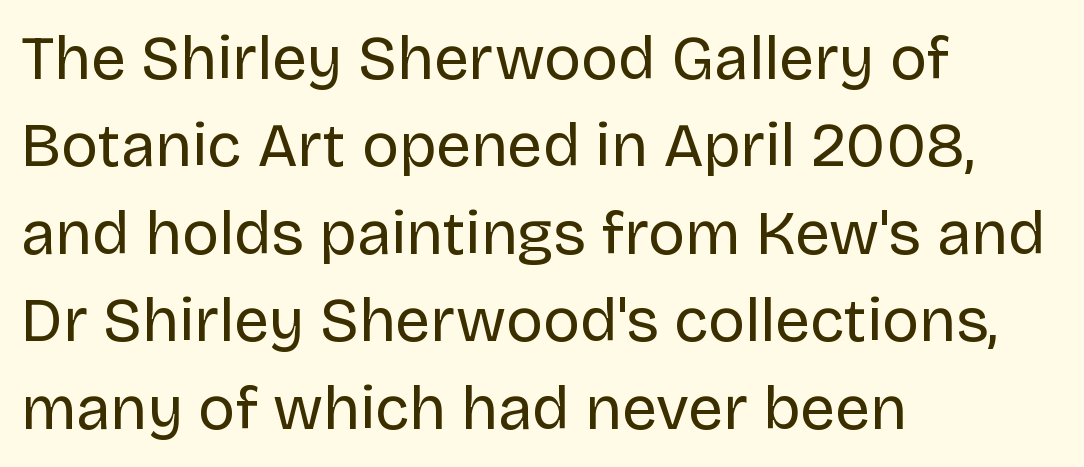
{"serif": "no", "italic": "no", "bold": "no", "weight": "regular", "width": "normal", "stroke_contrast": "low", "x_height": "large", "monospaced": "no", "underline": "no", "align": "left", "line_spacing": "normal", "line_spacing_ratio": 1.41, "letter_spacing": "normal", "letter_spacing_em": 0.0, "glyph_px": 62}
